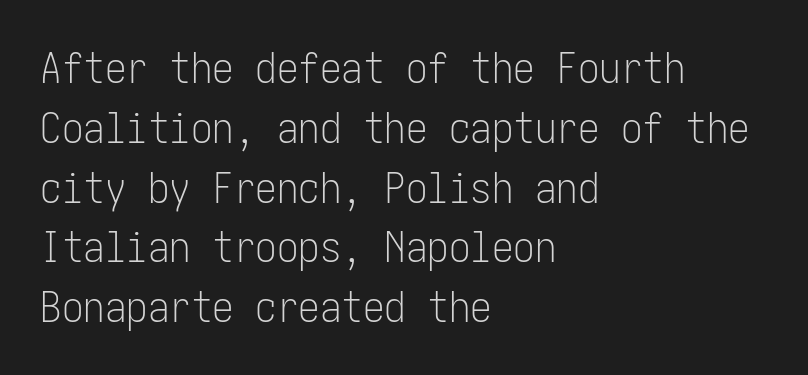
Q: Is the text bold? A: No.
Q: Is the text italic (slanted)? A: No, it is upright.
Q: Is the typeface a serif or a sans-serif typeface? A: Sans-serif.
Q: Is the text underlined? A: No.
Q: How is the paragraph aligned? A: Left-aligned.
Q: Is the spacing between letters normal or unusually wide? A: Normal.
Q: Is the spacing between lines tight, normal or loose? A: Normal.
Q: Width (condensed, normal, or wide)? A: Condensed.
Q: Stroke contrast? A: Low.
Q: x-height? A: Medium.
